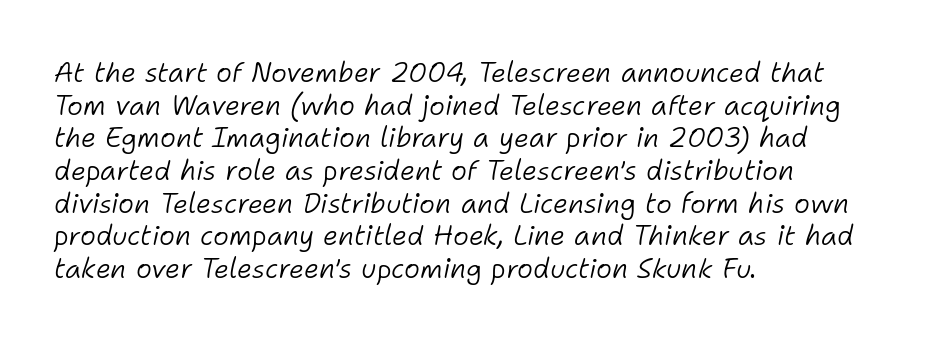
{"italic": "yes", "lean": "right", "slant_degrees": 11, "bold": "no", "underline": "no", "align": "left", "line_spacing_ratio": 1.21, "letter_spacing": "normal", "letter_spacing_em": 0.0, "glyph_px": 27}
